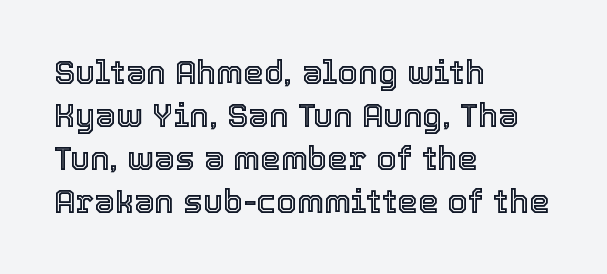
Just letters on the line, the space beneath them empty. Tracking here is standard; glyphs follow each other at the usual distance. Successive baselines arrive at the customary interval. Typeset ragged right — the left edge is the straight one. The specimen reads as upright at a glance.
